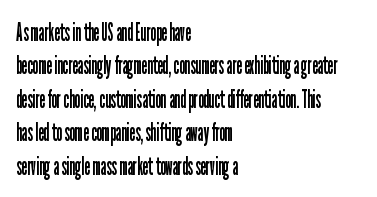
Q: Is the text bold? A: No.
Q: Is the text italic (slanted)? A: No, it is upright.
Q: Is the text underlined? A: No.
Q: How is the paragraph aligned? A: Left-aligned.
Q: Is the spacing between letters normal or unusually wide? A: Normal.
Q: Is the spacing between lines tight, normal or loose? A: Normal.
